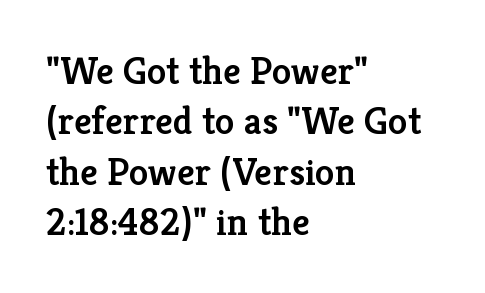
The image shows 39 px semibold serif type, upright; set left-aligned, normal line spacing (1.29x), normal letter spacing, not underlined; low stroke contrast and a medium x-height.
